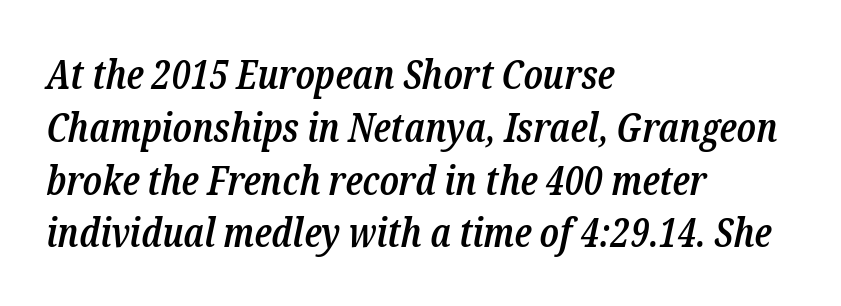
{"serif": "yes", "italic": "yes", "lean": "right", "slant_degrees": 12, "bold": "semi", "weight": "semibold", "width": "condensed", "stroke_contrast": "low", "x_height": "medium", "monospaced": "no", "underline": "no", "align": "left", "line_spacing": "normal", "line_spacing_ratio": 1.32, "letter_spacing": "normal", "letter_spacing_em": 0.0, "glyph_px": 40}
